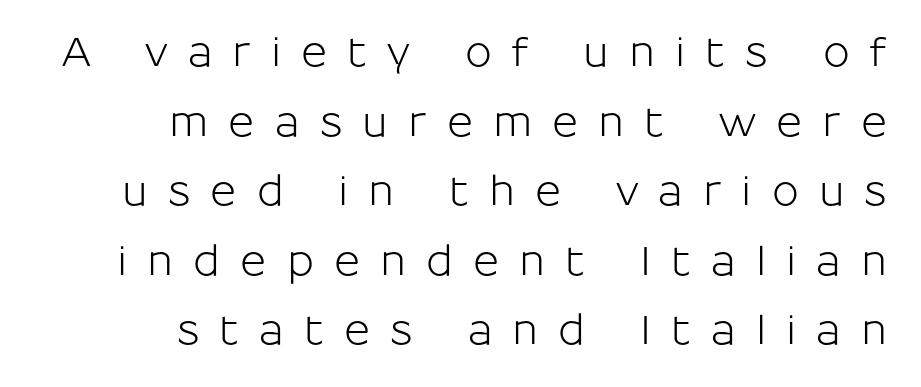
The image shows 40 px sans-serif type, upright; set right-aligned, line spacing 1.74x, unusually wide letter spacing (+0.5 em), not underlined; low stroke contrast and a medium x-height.
